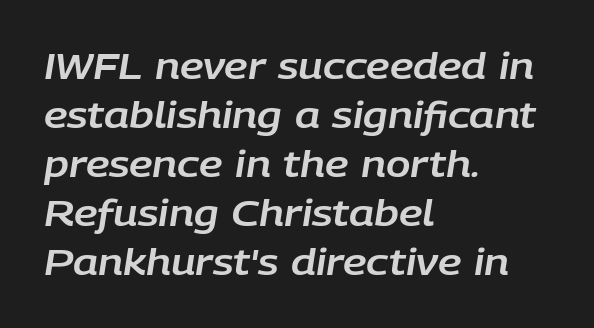
Q: Is the text italic (slanted)? A: Yes, it leans right by about 9 degrees.
Q: Is the text underlined? A: No.
Q: How is the paragraph aligned? A: Left-aligned.
Q: Is the spacing between letters normal or unusually wide? A: Normal.
Q: Is the spacing between lines tight, normal or loose? A: Normal.
Q: Width (condensed, normal, or wide)? A: Normal.
Q: Stroke contrast? A: Low.
Q: x-height? A: Large.
Q: Monospaced? A: No.
